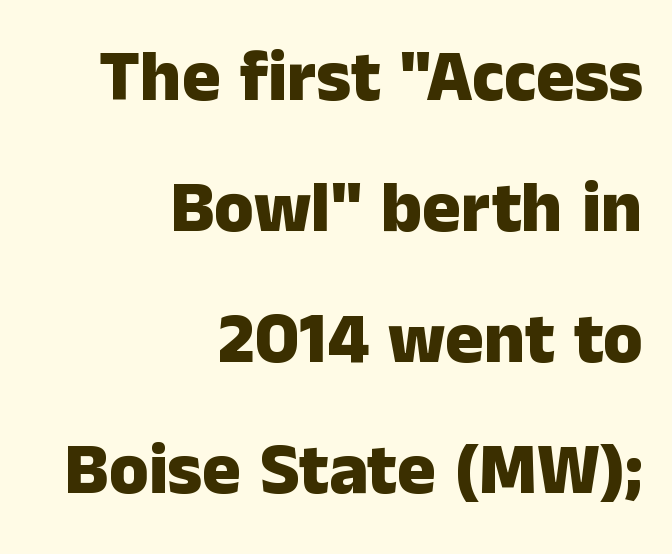
The image shows 72 px heavy sans-serif type, upright; set right-aligned, line spacing 1.82x, normal letter spacing, not underlined; low stroke contrast and a medium x-height.
